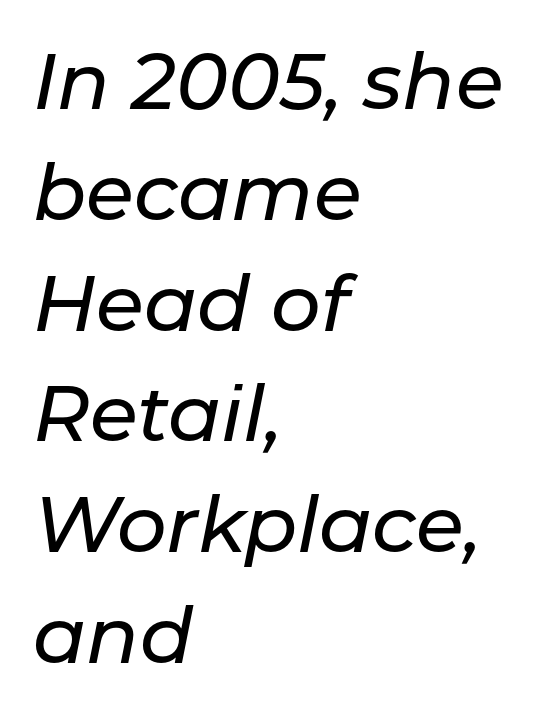
{"italic": "yes", "lean": "right", "slant_degrees": 11, "width": "normal", "stroke_contrast": "low", "x_height": "medium", "monospaced": "no", "underline": "no", "align": "left", "line_spacing": "normal", "line_spacing_ratio": 1.42, "letter_spacing": "normal", "letter_spacing_em": 0.0, "glyph_px": 78}
